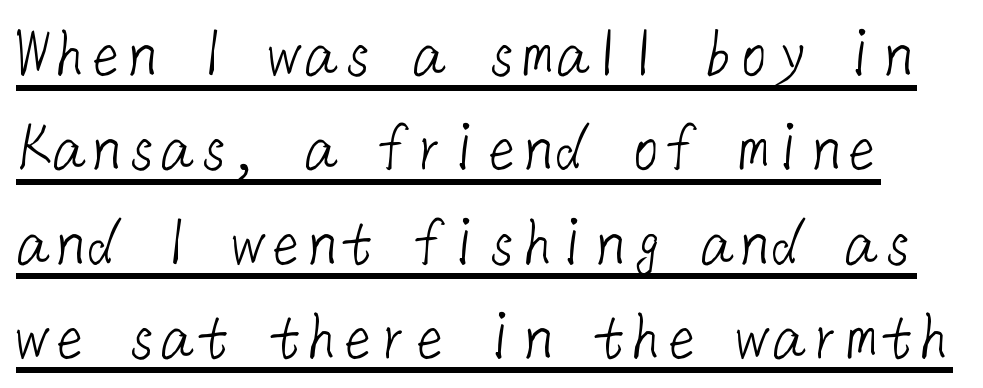
The image shows 72 px light sans-serif type; set normal line spacing (1.31x), normal letter spacing, underlined; low stroke contrast and a medium x-height.
